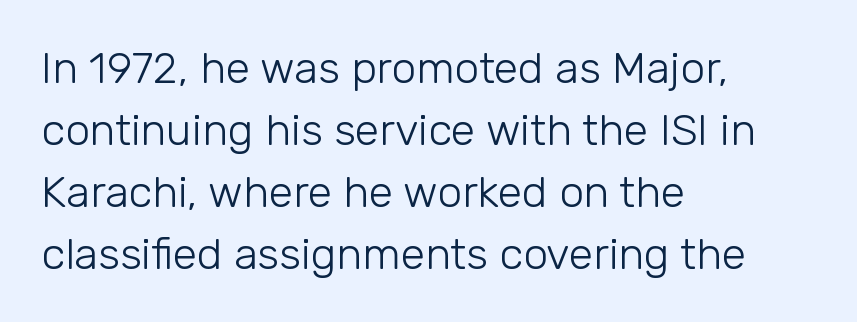
{"serif": "no", "italic": "no", "bold": "no", "weight": "light", "width": "normal", "stroke_contrast": "low", "x_height": "medium", "monospaced": "no", "underline": "no", "align": "left", "line_spacing": "normal", "line_spacing_ratio": 1.41, "letter_spacing": "normal", "letter_spacing_em": 0.0, "glyph_px": 44}
